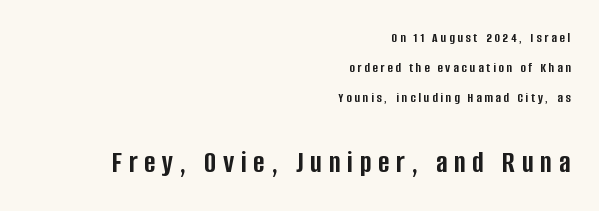
The image shows 31 px semibold, condensed sans-serif type, upright; set right-aligned, loose line spacing (2.14x), unusually wide letter spacing (+0.21 em), not underlined; the second (bottom) block is 2.21x larger; low stroke contrast and a large x-height.
